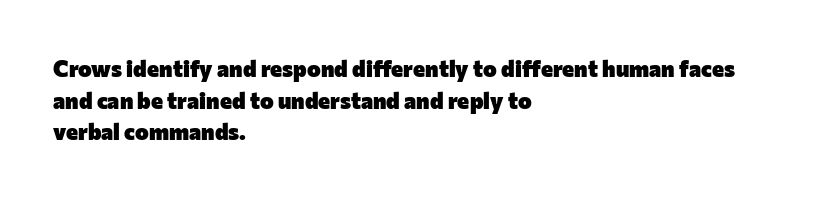
One glance says typical: line gaps are just what's usual. The letters stand upright; this is a roman face. These lines stack with their left ends in a neat column. Bold? Absolutely — the strokes are thick and heavy.
